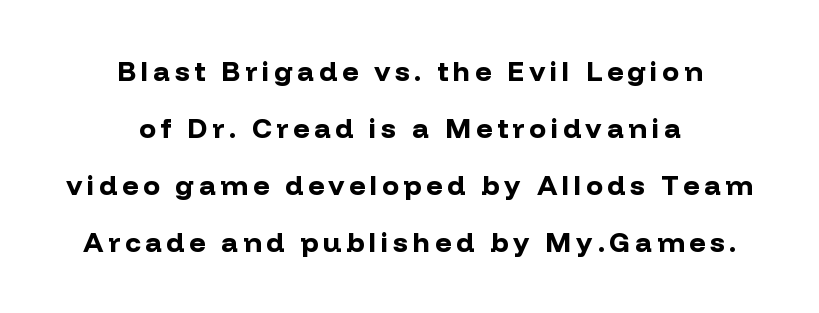
The image shows 28 px bold sans-serif type, upright; set centered, loose line spacing (2.04x), not underlined; low stroke contrast and a medium x-height.
